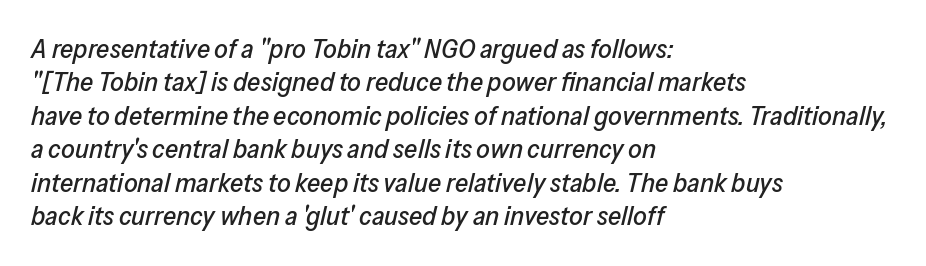
Q: Is the text italic (slanted)? A: Yes, it leans right by about 13 degrees.
Q: Is the text underlined? A: No.
Q: How is the paragraph aligned? A: Left-aligned.
Q: Is the spacing between letters normal or unusually wide? A: Normal.
